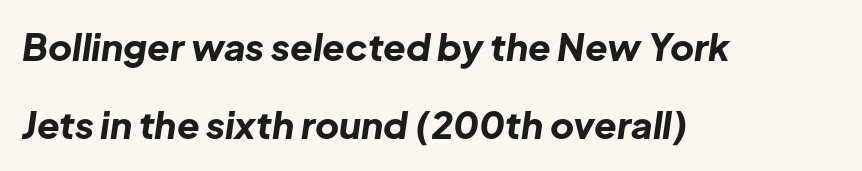
Q: Is the text bold? A: Yes.
Q: Is the text italic (slanted)? A: Yes, it leans right by about 8 degrees.
Q: Is the text underlined? A: No.
Q: How is the paragraph aligned? A: Left-aligned.
Q: Is the spacing between letters normal or unusually wide? A: Normal.
Q: Is the spacing between lines tight, normal or loose? A: Loose.
Q: Width (condensed, normal, or wide)? A: Normal.
Q: Stroke contrast? A: Low.
Q: x-height? A: Medium.
Q: Monospaced? A: No.
